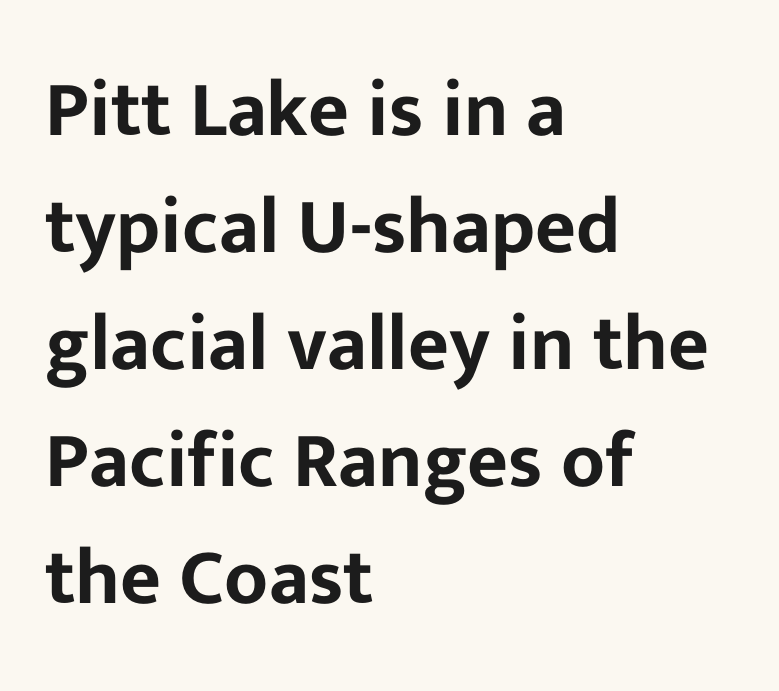
Check the space under the baseline: it is left empty. The rendering uses a moderate line-height, typical for paragraphs. These lines are set flush left with a ragged right edge. If you drew a line through each stem, it would be perfectly vertical. Compared with typical body copy, the letter spacing here is the same. A typesetter would call this proportional, since set widths differ per character.
